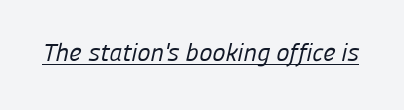
Q: Is the text bold? A: No.
Q: Is the text underlined? A: Yes.
Q: Is the spacing between letters normal or unusually wide? A: Normal.
